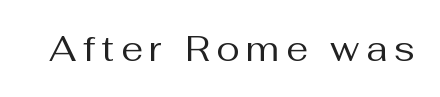
Serif or sans? Sans — the stroke terminals are bare. Style check: upright. Looks like regular typesetting: each glyph gets only the width it needs. Each row of text sits above clean, open space.
